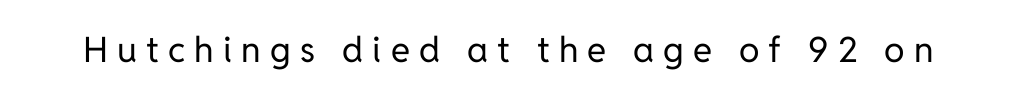
The specimen reads as upright at a glance. Serifs: no, the terminals of the letterforms are clean. Substantial extra tracking has been applied to these lines. The passage shown is typed in a proportional face where columns would drift. Stroke mass is kept to a normal reading level or below.
